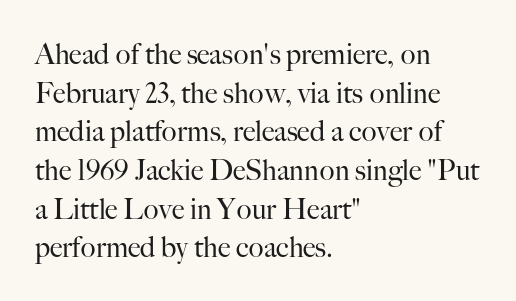
The image shows 28 px regular-weight serif type, upright; set left-aligned, normal line spacing (1.38x), normal letter spacing, not underlined; high stroke contrast and a small x-height.
